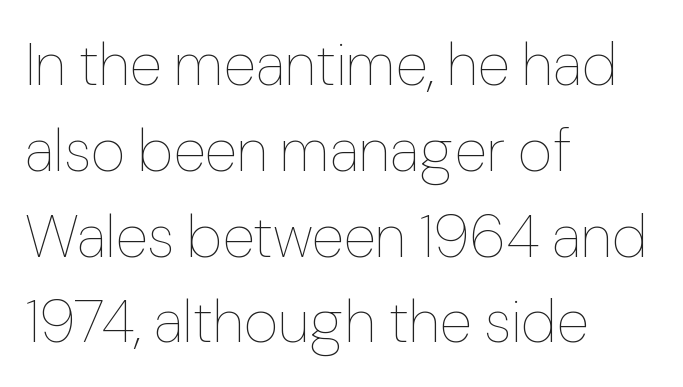
Decoration check: the copy has no underline. The strokes are not fattened; the text isn't bold. Evenly set lines give the paragraph a standard silhouette. The letters advance in unequal steps, a hallmark of proportional type. Is the letter spacing exaggerated? No — it looks like the ordinary default. The typography opts for an upright posture over an oblique one.
